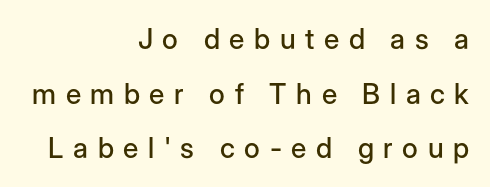
{"serif": "no", "italic": "no", "width": "normal", "stroke_contrast": "low", "x_height": "medium", "monospaced": "no", "underline": "no", "align": "right", "line_spacing": "loose", "line_spacing_ratio": 1.95, "letter_spacing": "wide", "letter_spacing_em": 0.34, "glyph_px": 28}
